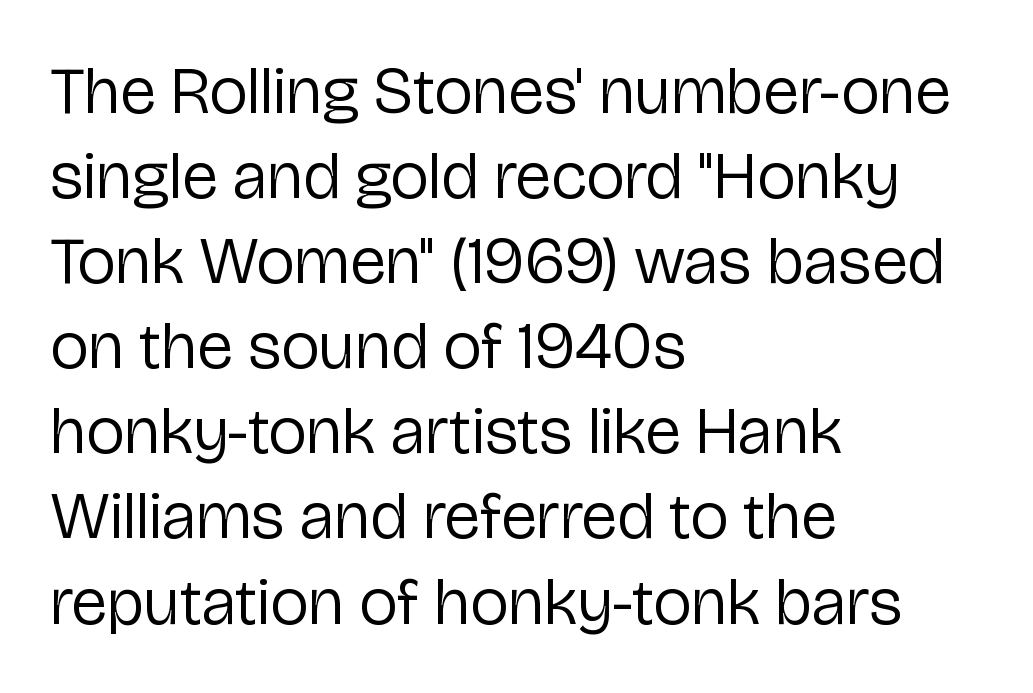
The image shows 67 px regular-weight sans-serif type, upright; set left-aligned, normal line spacing (1.27x), normal letter spacing, not underlined; low stroke contrast and a medium x-height.
